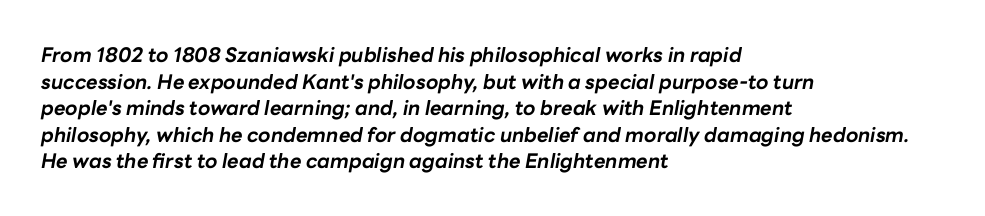
Q: Is the text bold? A: Yes.
Q: Is the text italic (slanted)? A: Yes, it leans right by about 10 degrees.
Q: Is the text underlined? A: No.
Q: How is the paragraph aligned? A: Left-aligned.
Q: Is the spacing between letters normal or unusually wide? A: Normal.
Q: Is the spacing between lines tight, normal or loose? A: Normal.
